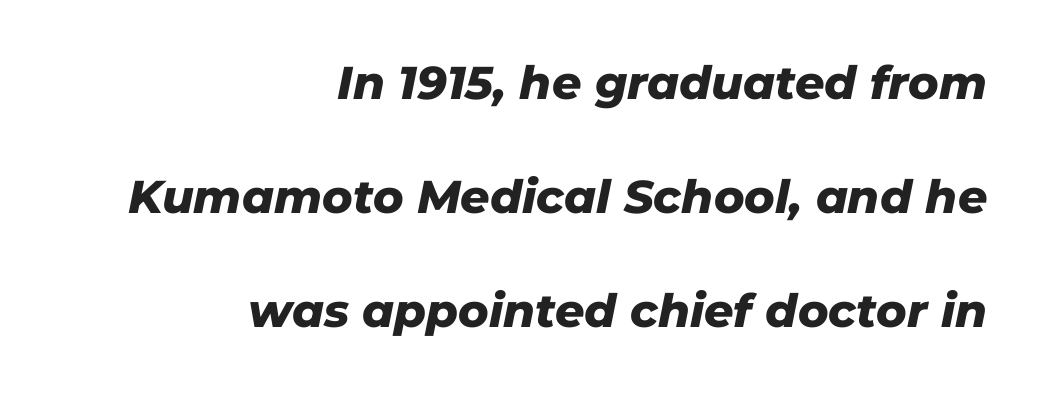
These lines keep a tight, regular rhythm from letter to letter. Note the varied advance widths — an 'i' is clearly narrower than an 'm'. A typesetter would mark this as italic. Every letter is thick-stroked: bold, no question. The compositor pushed each line to the right boundary. Check the space under the baseline: it is left empty.
